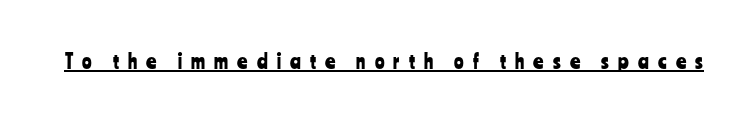
Caption: lettering with a line underneath. The letters are spread apart with noticeably loose tracking. Posture: upright roman.
